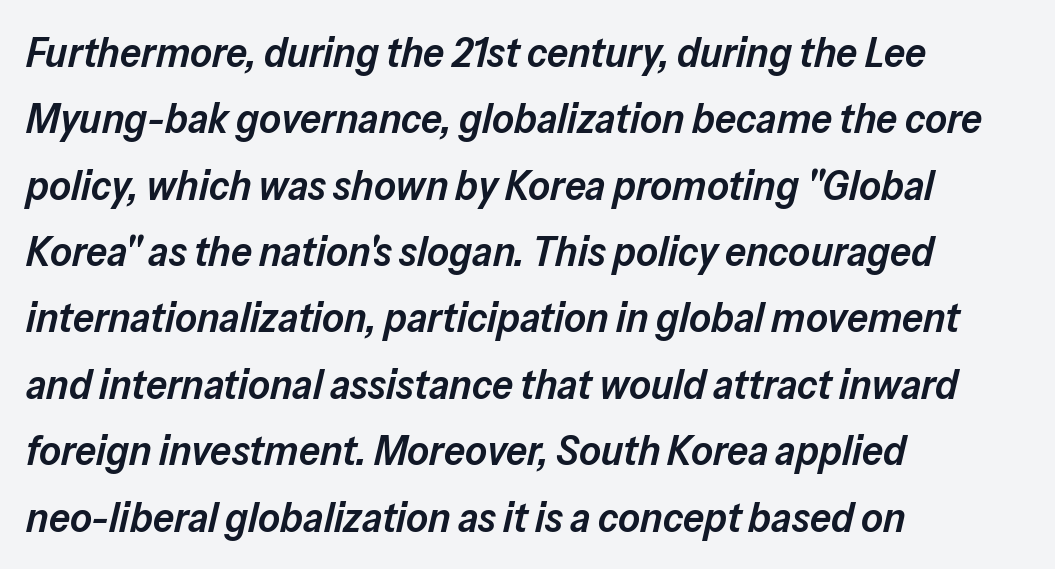
Q: Is the text bold? A: Semi-bold.
Q: Is the text italic (slanted)? A: Yes, it leans right by about 13 degrees.
Q: Is the text underlined? A: No.
Q: How is the paragraph aligned? A: Left-aligned.
Q: Is the spacing between letters normal or unusually wide? A: Normal.
Q: Is the spacing between lines tight, normal or loose? A: Normal.
Q: Width (condensed, normal, or wide)? A: Normal.
Q: Stroke contrast? A: Low.
Q: x-height? A: Medium.
Q: Monospaced? A: No.
